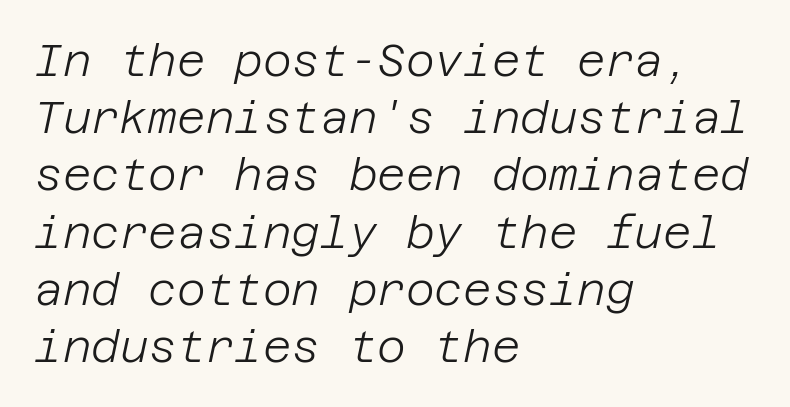
Q: Is the text bold? A: No.
Q: Is the text italic (slanted)? A: Yes, it leans right by about 12 degrees.
Q: Is the text underlined? A: No.
Q: How is the paragraph aligned? A: Left-aligned.
Q: Is the spacing between letters normal or unusually wide? A: Normal.
Q: Is the spacing between lines tight, normal or loose? A: Normal.
Q: Width (condensed, normal, or wide)? A: Normal.
Q: Stroke contrast? A: Low.
Q: x-height? A: Large.
